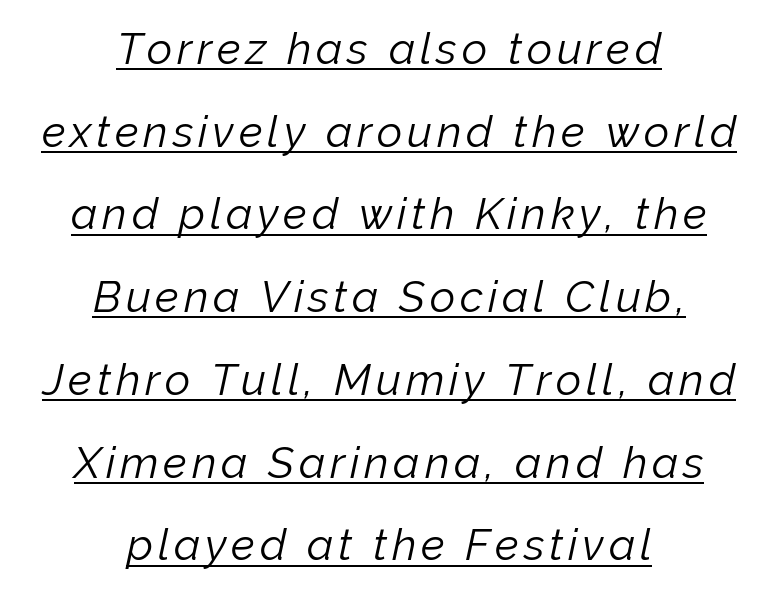
The image shows 44 px light type, italic (leaning right); set centered, line spacing 1.88x, underlined; low stroke contrast and a medium x-height.
